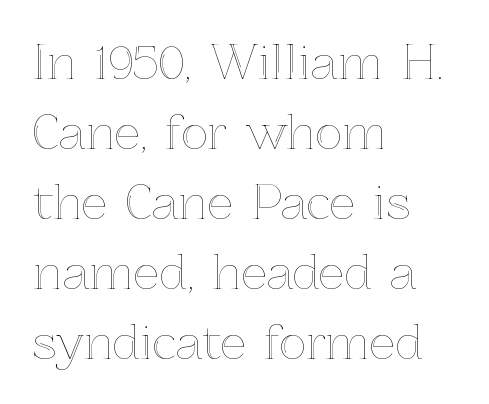
{"italic": "no", "width": "normal", "x_height": "medium", "monospaced": "no", "underline": "no", "align": "left", "line_spacing": "normal", "line_spacing_ratio": 1.52, "letter_spacing": "normal", "letter_spacing_em": 0.0, "glyph_px": 46}
